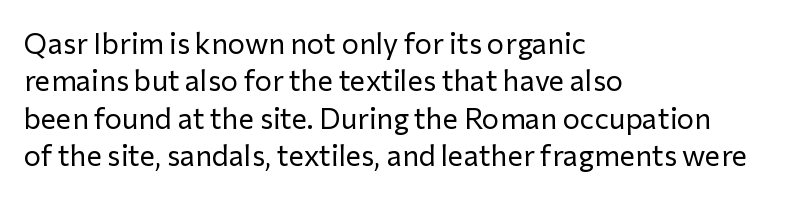
{"serif": "no", "italic": "no", "bold": "no", "weight": "regular", "width": "normal", "stroke_contrast": "low", "x_height": "medium", "monospaced": "no", "underline": "no", "align": "left", "line_spacing": "normal", "line_spacing_ratio": 1.29, "letter_spacing": "normal", "letter_spacing_em": 0.0, "glyph_px": 29}
